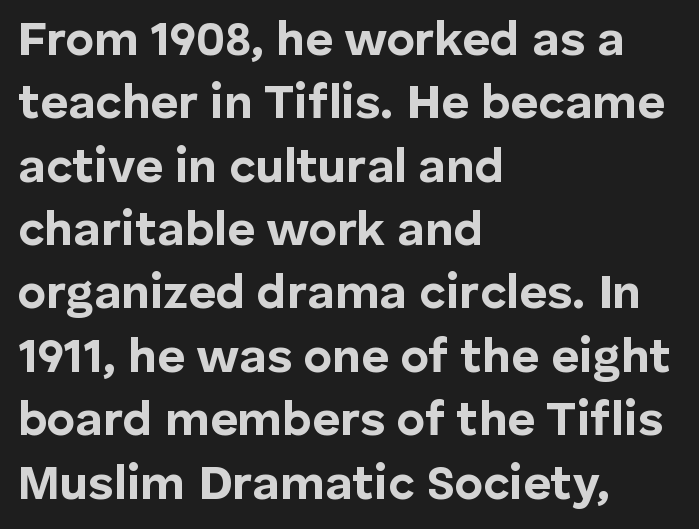
The image shows 48 px bold sans-serif type, upright; set left-aligned, normal line spacing (1.32x), normal letter spacing, not underlined; low stroke contrast and a medium x-height.
